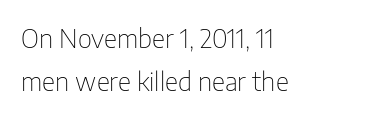
The image shows 26 px text type, upright; set left-aligned, normal line spacing (1.66x), normal letter spacing, not underlined.
